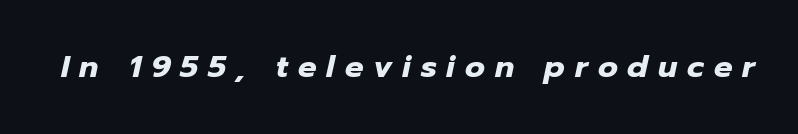
Does the weight exceed regular? Yes, all the way to bold. The typography opts for an oblique posture over an upright one. Unmarked baselines from the first word to the last. Is the letter spacing exaggerated? Yes — the characters are pushed far apart.
